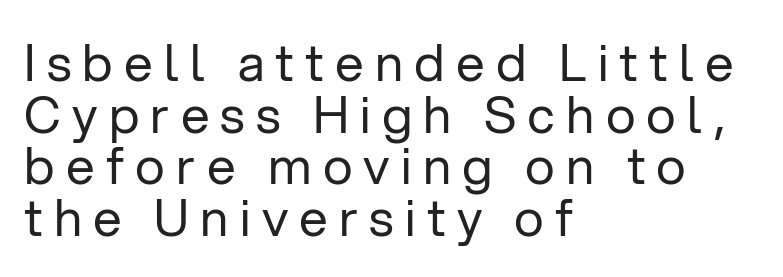
The image shows 51 px regular-weight sans-serif type, upright; set left-aligned, tight line spacing (1.01x), unusually wide letter spacing (+0.22 em), not underlined; low stroke contrast and a medium x-height.
